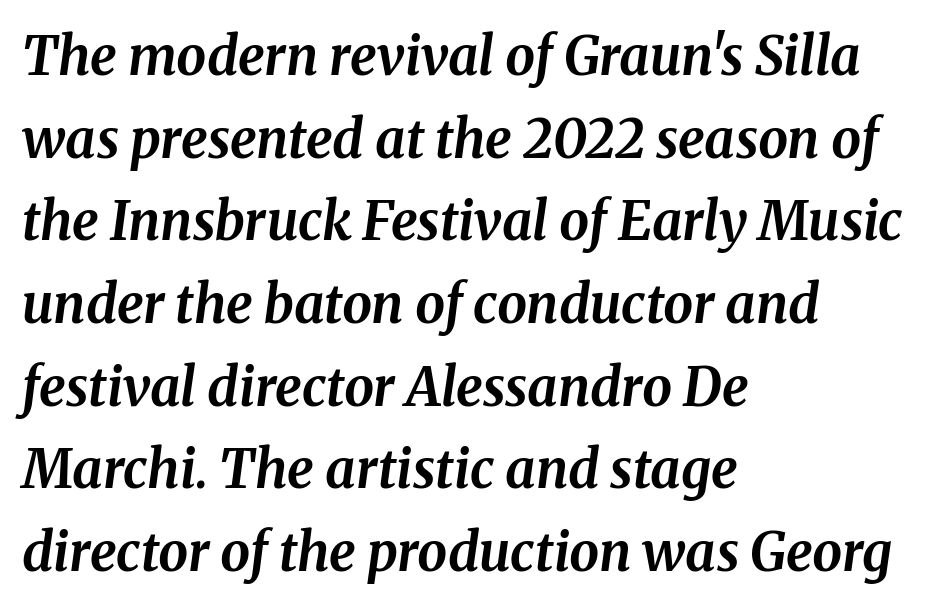
The image shows 53 px bold type, italic (leaning right); set left-aligned, normal line spacing (1.56x), normal letter spacing, not underlined; medium stroke contrast and a medium x-height.
